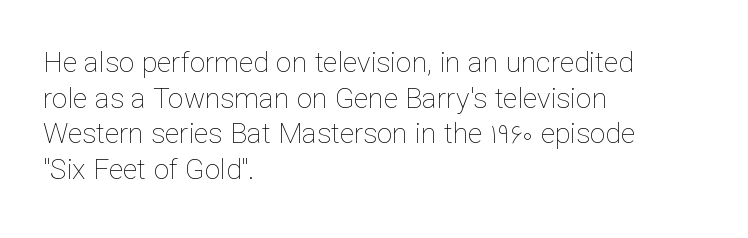
Check under the words: just untouched page. Tracking here is standard; glyphs follow each other at the usual distance. What's the leading like? Ordinary, nothing unusual. Note the varied advance widths — an 'i' is clearly narrower than an 'm'. Summary of weight: not heavy and not bold. The paragraph shown leans on its left margin.
